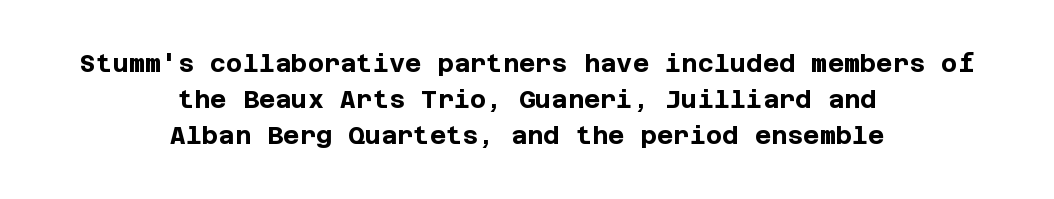
{"italic": "no", "bold": "yes", "underline": "no", "align": "center", "line_spacing": "normal", "line_spacing_ratio": 1.45, "letter_spacing": "normal", "letter_spacing_em": 0.0, "glyph_px": 25}
